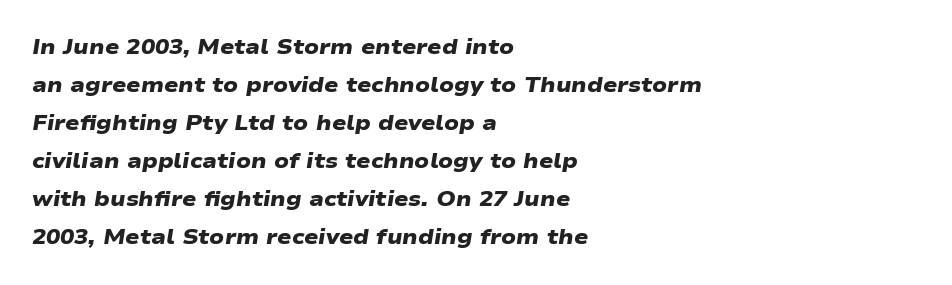
Q: Is the text bold? A: Yes.
Q: Is the text underlined? A: No.
Q: How is the paragraph aligned? A: Left-aligned.
Q: Is the spacing between letters normal or unusually wide? A: Normal.
